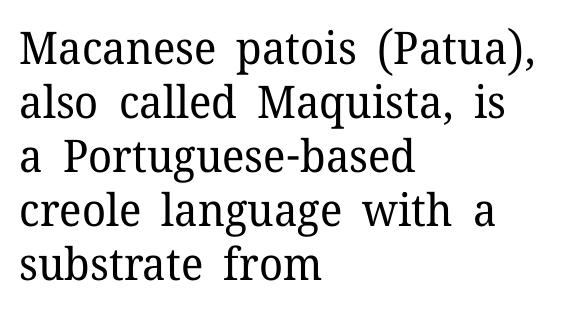
Q: Is the text bold? A: No.
Q: Is the text italic (slanted)? A: No, it is upright.
Q: Is the typeface a serif or a sans-serif typeface? A: Serif.
Q: Is the text underlined? A: No.
Q: How is the paragraph aligned? A: Left-aligned.
Q: Is the spacing between letters normal or unusually wide? A: Normal.
Q: Width (condensed, normal, or wide)? A: Normal.
Q: Stroke contrast? A: Low.
Q: x-height? A: Medium.
Q: Monospaced? A: No.
